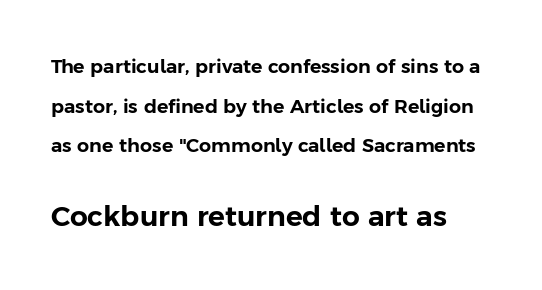
Q: Is the text italic (slanted)? A: No, it is upright.
Q: Is the typeface a serif or a sans-serif typeface? A: Sans-serif.
Q: Is the text underlined? A: No.
Q: How is the paragraph aligned? A: Left-aligned.
Q: Is the spacing between letters normal or unusually wide? A: Normal.
Q: Is the spacing between lines tight, normal or loose? A: Loose.
Q: Which block of text is set in a larger size, the first (top) or the second (bottom)? A: The second (bottom) one.
Q: Width (condensed, normal, or wide)? A: Normal.
Q: Stroke contrast? A: Low.
Q: x-height? A: Medium.
Q: Monospaced? A: No.
